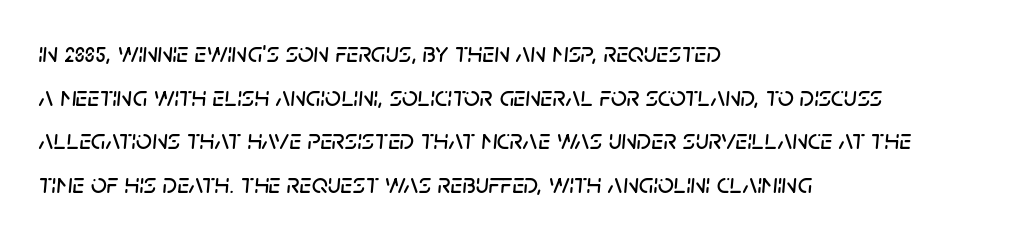
{"italic": "yes", "lean": "right", "slant_degrees": 5, "width": "normal", "stroke_contrast": "low", "x_height": "large", "monospaced": "no", "underline": "no", "align": "left", "line_spacing": "normal", "line_spacing_ratio": 1.56, "letter_spacing": "normal", "letter_spacing_em": 0.0, "glyph_px": 28}
